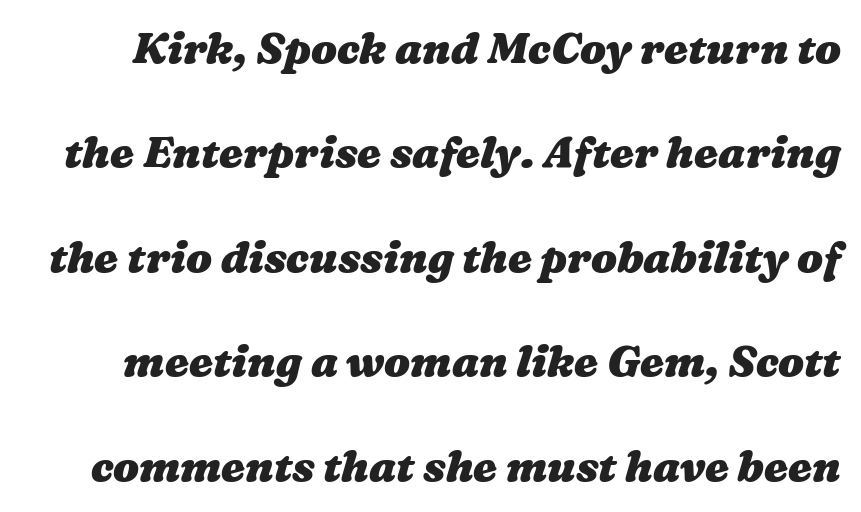
{"bold": "yes", "weight": "heavy", "width": "wide", "stroke_contrast": "medium", "x_height": "medium", "monospaced": "no", "underline": "no", "line_spacing": "loose", "line_spacing_ratio": 2.43, "letter_spacing": "normal", "letter_spacing_em": 0.0, "glyph_px": 43}
